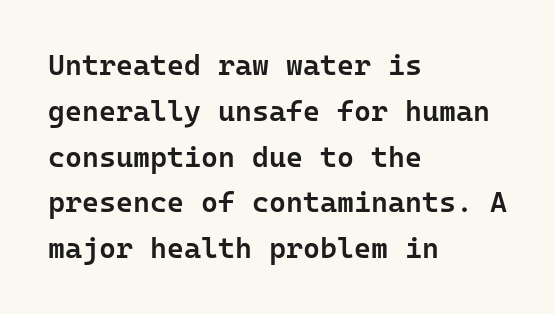
On the weight axis this lands at semibold, roughly 600. Caption: standard tracking, unaltered. Descender tails drop into unmarked territory. Looks like terminal output: every glyph gets an equal slot.
